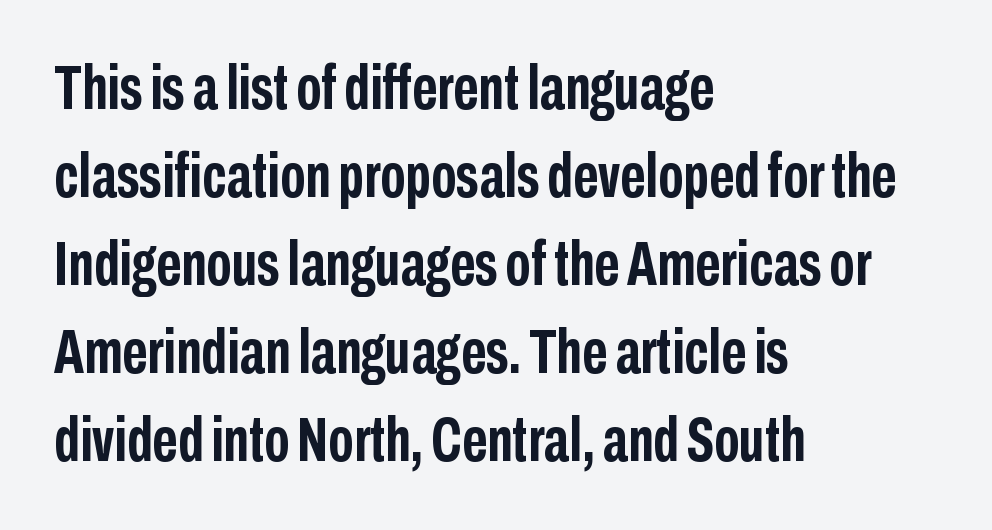
{"serif": "no", "italic": "no", "bold": "yes", "weight": "semibold", "width": "condensed", "stroke_contrast": "low", "x_height": "medium", "monospaced": "no", "underline": "no", "align": "left", "line_spacing": "normal", "line_spacing_ratio": 1.42, "letter_spacing": "normal", "letter_spacing_em": 0.0, "glyph_px": 62}
